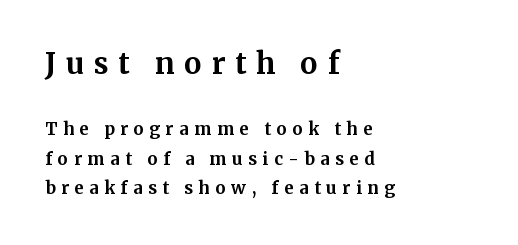
Q: Is the text bold? A: Yes.
Q: Is the text italic (slanted)? A: No, it is upright.
Q: Is the typeface a serif or a sans-serif typeface? A: Serif.
Q: Is the text underlined? A: No.
Q: How is the paragraph aligned? A: Left-aligned.
Q: Is the spacing between letters normal or unusually wide? A: Unusually wide.
Q: Which block of text is set in a larger size, the first (top) or the second (bottom)? A: The first (top) one.
Q: Width (condensed, normal, or wide)? A: Normal.
Q: Stroke contrast? A: Medium.
Q: x-height? A: Medium.
Q: Monospaced? A: No.
